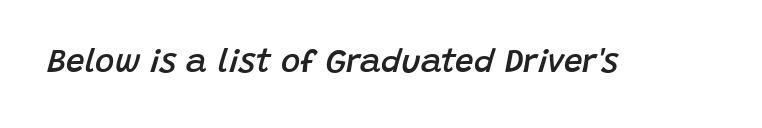
The image shows 33 px semibold type, italic (leaning right); set normal letter spacing, not underlined; low stroke contrast and a large x-height.
